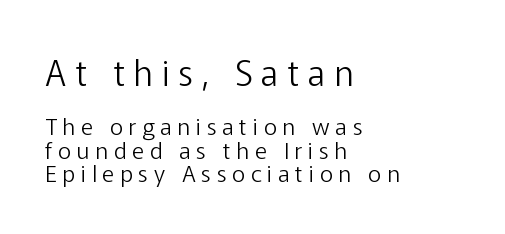
The line texture is sparse and dotted thanks to wide tracking. Horizontal alignment here is leftward, the default for most running prose. Each letter keeps its own natural width here, so spacing adapts to shape. The typeface chosen for these lines omits serifs.
